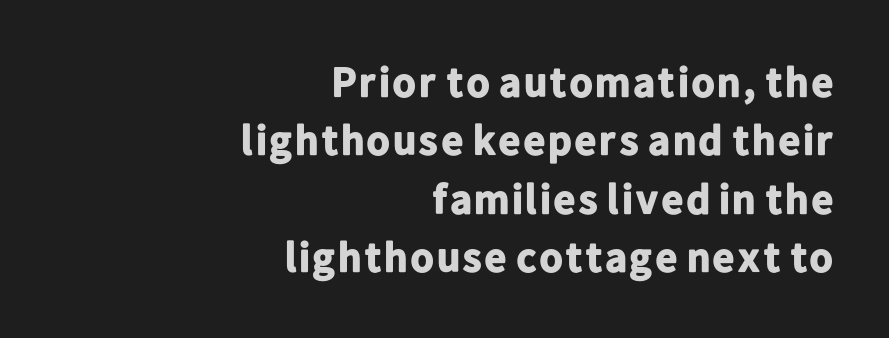
Q: Is the text bold? A: Yes.
Q: Is the text italic (slanted)? A: No, it is upright.
Q: Is the typeface a serif or a sans-serif typeface? A: Sans-serif.
Q: Is the text underlined? A: No.
Q: How is the paragraph aligned? A: Right-aligned.
Q: Is the spacing between letters normal or unusually wide? A: Normal.
Q: Is the spacing between lines tight, normal or loose? A: Normal.
Q: Width (condensed, normal, or wide)? A: Normal.
Q: Stroke contrast? A: Low.
Q: x-height? A: Medium.
Q: Monospaced? A: No.
